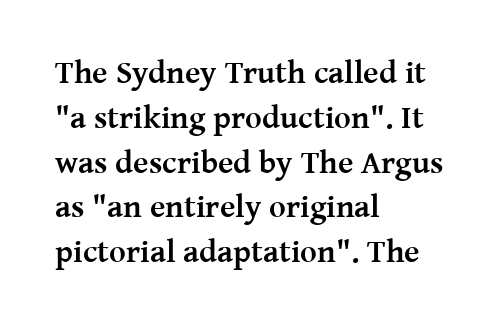
Its strokes are broad and dark, the hallmark of bold type. A typesetter would call this proportional, since set widths differ per character. Old-style or modern, the face here clearly has serifs. All the whitespace from short lines collects on the right.
